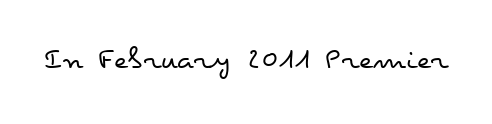
Character widths vary here, with narrow letters taking less room than wide ones. A quiet, ordinary-to-light weight characterises the typeface. Words float on clear page, feet unadorned. You could call the tracking neutral — neither tight nor loose. Posture: upright roman.
